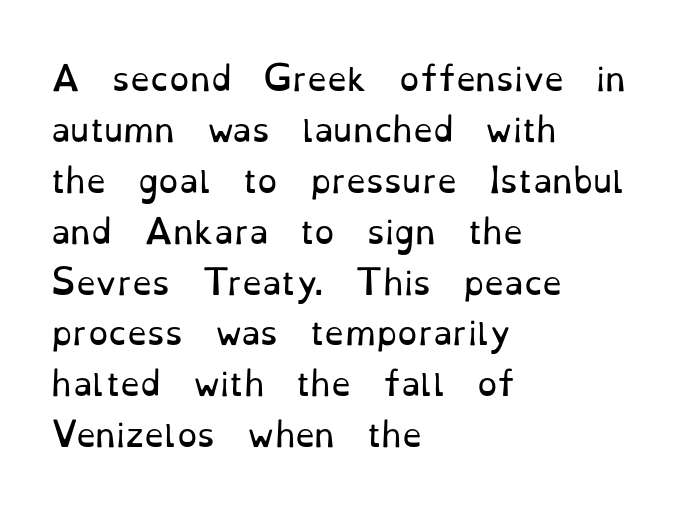
Q: Is the text bold? A: No.
Q: Is the text italic (slanted)? A: No, it is upright.
Q: Is the typeface a serif or a sans-serif typeface? A: Sans-serif.
Q: Is the text underlined? A: No.
Q: How is the paragraph aligned? A: Left-aligned.
Q: Is the spacing between letters normal or unusually wide? A: Normal.
Q: Is the spacing between lines tight, normal or loose? A: Normal.
Q: Width (condensed, normal, or wide)? A: Normal.
Q: Stroke contrast? A: Low.
Q: x-height? A: Small.
Q: Monospaced? A: No.
